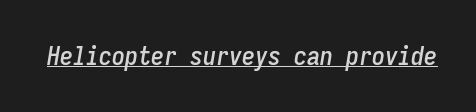
The image shows 26 px text type, italic (leaning right); set normal letter spacing, underlined.
